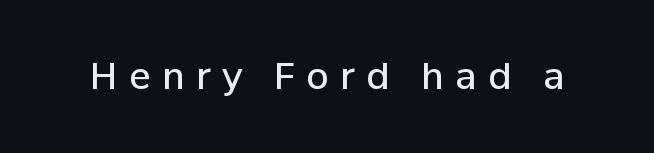
{"serif": "no", "italic": "no", "bold": "semi", "weight": "semibold", "width": "normal", "stroke_contrast": "low", "x_height": "medium", "monospaced": "no", "underline": "no", "letter_spacing": "wide", "letter_spacing_em": 0.32, "glyph_px": 36}
